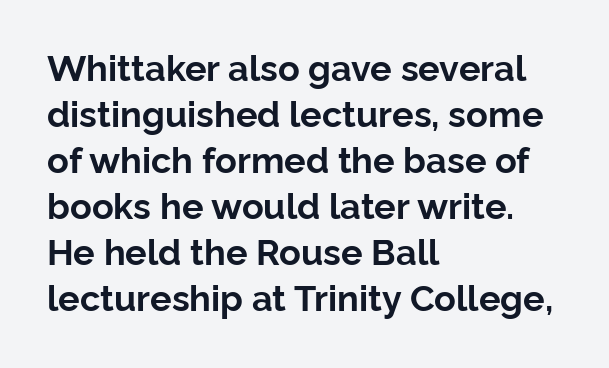
Q: Is the text bold? A: Yes.
Q: Is the text italic (slanted)? A: No, it is upright.
Q: Is the typeface a serif or a sans-serif typeface? A: Sans-serif.
Q: Is the text underlined? A: No.
Q: How is the paragraph aligned? A: Left-aligned.
Q: Is the spacing between letters normal or unusually wide? A: Normal.
Q: Is the spacing between lines tight, normal or loose? A: Normal.
Q: Width (condensed, normal, or wide)? A: Normal.
Q: Stroke contrast? A: Low.
Q: x-height? A: Medium.
Q: Monospaced? A: No.
